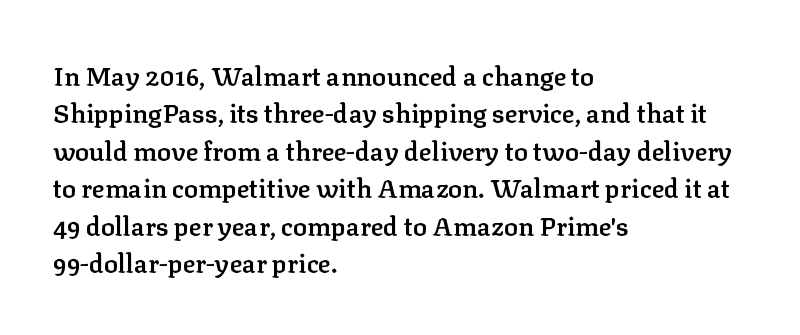
The image shows 26 px text type, upright; set left-aligned, normal line spacing (1.44x), normal letter spacing, not underlined.
